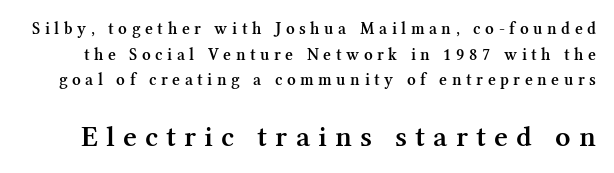
Q: Is the text bold? A: Semi-bold.
Q: Is the text italic (slanted)? A: No, it is upright.
Q: Is the typeface a serif or a sans-serif typeface? A: Serif.
Q: Is the text underlined? A: No.
Q: Is the spacing between letters normal or unusually wide? A: Unusually wide.
Q: Is the spacing between lines tight, normal or loose? A: Normal.
Q: Which block of text is set in a larger size, the first (top) or the second (bottom)? A: The second (bottom) one.
Q: Width (condensed, normal, or wide)? A: Normal.
Q: Stroke contrast? A: Medium.
Q: x-height? A: Medium.
Q: Monospaced? A: No.
